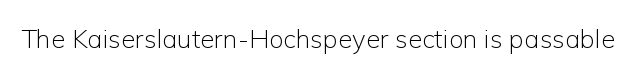
A roman cut, with each character standing at attention. Decoration check: the copy has no underline. The gaps between neighbouring characters are ordinary and unremarkable. Bold? No — there's no thickening of the strokes.
